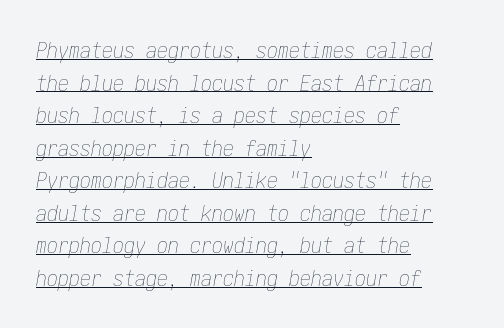
{"italic": "yes", "lean": "right", "slant_degrees": 10, "bold": "no", "underline": "yes", "align": "left", "line_spacing": "normal", "line_spacing_ratio": 1.48, "letter_spacing": "normal", "letter_spacing_em": 0.0, "glyph_px": 22}
